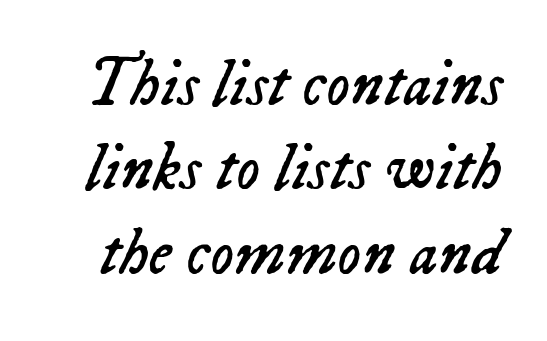
If you drew a line through each stem, it would be angled. This sample keeps an unexceptional amount of space between lines. A typesetter would call this proportional, since set widths differ per character. The horizontal fit of the characters is conventional and even.
